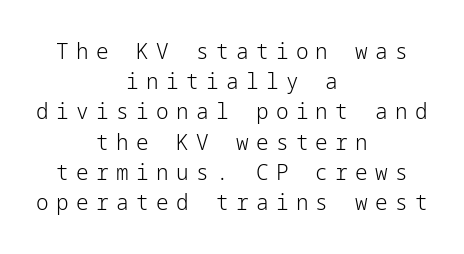
The image shows 21 px text type, upright; set centered, normal line spacing (1.44x), unusually wide letter spacing (+0.35 em), not underlined.
